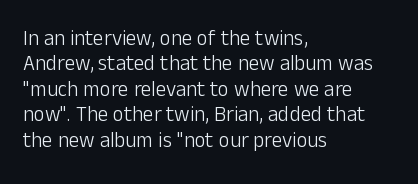
Q: Is the text bold? A: No.
Q: Is the text italic (slanted)? A: No, it is upright.
Q: Is the text underlined? A: No.
Q: How is the paragraph aligned? A: Left-aligned.
Q: Is the spacing between letters normal or unusually wide? A: Normal.
